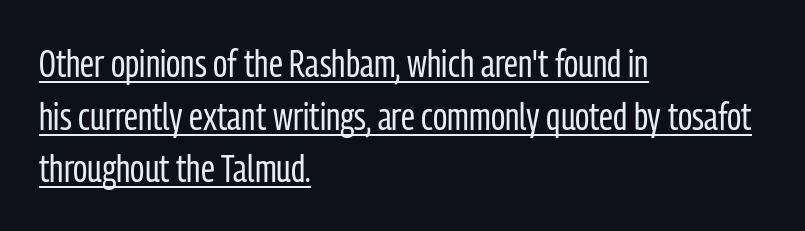
{"serif": "no", "italic": "no", "bold": "no", "weight": "regular", "width": "condensed", "stroke_contrast": "low", "x_height": "medium", "monospaced": "no", "underline": "yes", "align": "left", "line_spacing": "normal", "line_spacing_ratio": 1.35, "letter_spacing": "normal", "letter_spacing_em": 0.0, "glyph_px": 39}
